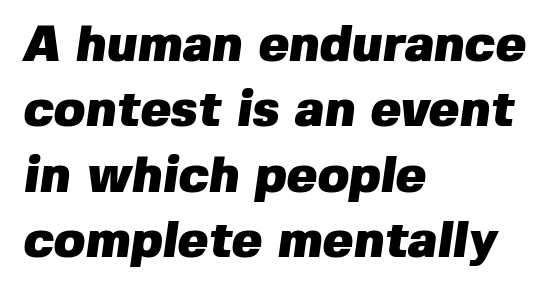
Q: Is the text bold? A: Yes.
Q: Is the typeface a serif or a sans-serif typeface? A: Sans-serif.
Q: Is the text underlined? A: No.
Q: How is the paragraph aligned? A: Left-aligned.
Q: Is the spacing between letters normal or unusually wide? A: Normal.
Q: Is the spacing between lines tight, normal or loose? A: Normal.
Q: Width (condensed, normal, or wide)? A: Normal.
Q: Stroke contrast? A: Low.
Q: x-height? A: Medium.
Q: Monospaced? A: No.
